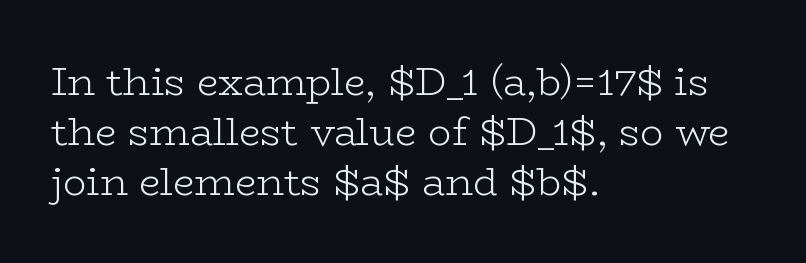
Q: Is the text bold? A: No.
Q: Is the text italic (slanted)? A: No, it is upright.
Q: Is the typeface a serif or a sans-serif typeface? A: Serif.
Q: Is the text underlined? A: No.
Q: How is the paragraph aligned? A: Left-aligned.
Q: Is the spacing between letters normal or unusually wide? A: Normal.
Q: Is the spacing between lines tight, normal or loose? A: Normal.
Q: Width (condensed, normal, or wide)? A: Wide.
Q: Stroke contrast? A: Low.
Q: x-height? A: Medium.
Q: Monospaced? A: No.
